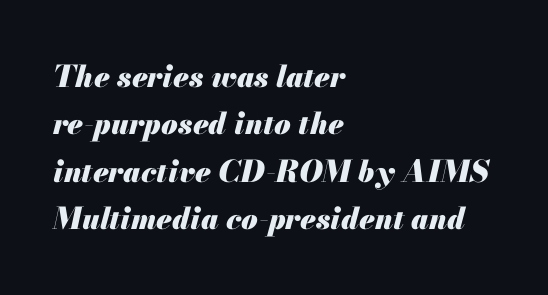
Q: Is the text bold? A: Yes.
Q: Is the text italic (slanted)? A: Yes, it leans right by about 13 degrees.
Q: Is the text underlined? A: No.
Q: How is the paragraph aligned? A: Left-aligned.
Q: Is the spacing between letters normal or unusually wide? A: Normal.
Q: Is the spacing between lines tight, normal or loose? A: Normal.
Q: Width (condensed, normal, or wide)? A: Normal.
Q: Stroke contrast? A: Medium.
Q: x-height? A: Small.
Q: Monospaced? A: No.
